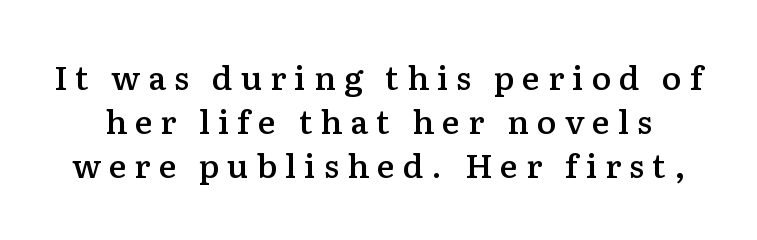
Q: Is the text bold? A: Semi-bold.
Q: Is the text italic (slanted)? A: No, it is upright.
Q: Is the typeface a serif or a sans-serif typeface? A: Serif.
Q: Is the text underlined? A: No.
Q: Is the spacing between letters normal or unusually wide? A: Unusually wide.
Q: Is the spacing between lines tight, normal or loose? A: Normal.
Q: Width (condensed, normal, or wide)? A: Normal.
Q: Stroke contrast? A: Low.
Q: x-height? A: Medium.
Q: Monospaced? A: No.
